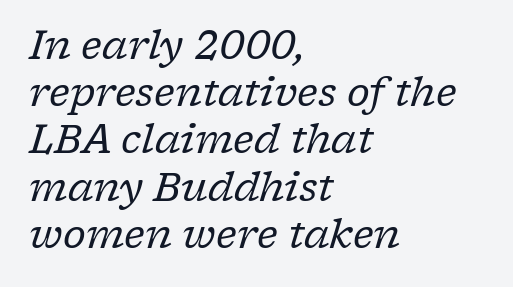
Q: Is the text bold? A: No.
Q: Is the text italic (slanted)? A: Yes, it leans right by about 17 degrees.
Q: Is the typeface a serif or a sans-serif typeface? A: Serif.
Q: Is the text underlined? A: No.
Q: How is the paragraph aligned? A: Left-aligned.
Q: Is the spacing between letters normal or unusually wide? A: Normal.
Q: Width (condensed, normal, or wide)? A: Normal.
Q: Stroke contrast? A: Low.
Q: x-height? A: Medium.
Q: Monospaced? A: No.
